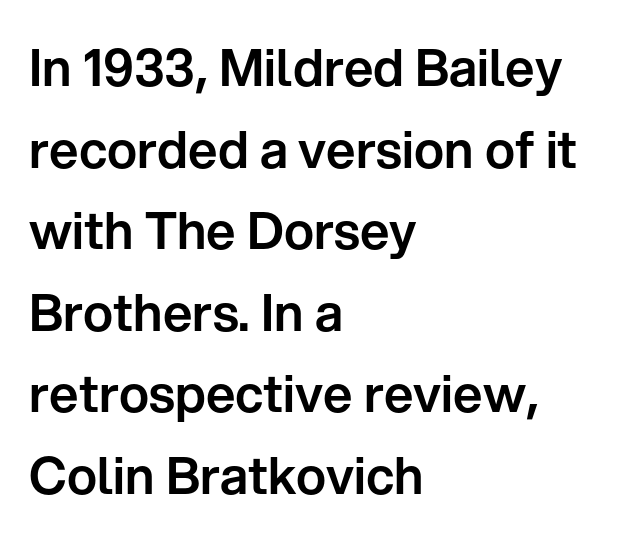
{"serif": "no", "italic": "no", "width": "normal", "stroke_contrast": "low", "x_height": "medium", "monospaced": "no", "underline": "no", "align": "left", "line_spacing": "normal", "line_spacing_ratio": 1.6, "letter_spacing": "normal", "letter_spacing_em": 0.0, "glyph_px": 51}
